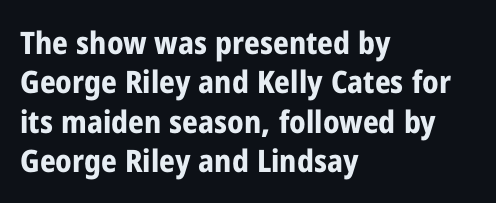
The glyphs in this specimen are sans serif. The rows are spaced the way most documents space them. How are the letters spaced? Ordinarily, with no added tracking. Is this a fixed-width face? No — the glyphs have proportional, varying widths. The string is rendered with underlining switched off. Set as a true bold cut, around the 700 mark.
